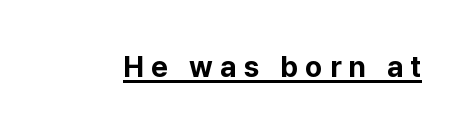
The specimen includes a rule beneath the text block's lines. It's the straight-up-and-down kind of type. A sans-serif font was chosen for this passage. Honestly, the letter spacing is so wide it's the main thing you notice. The rendering uses natural spacing where letterforms have individual widths.
